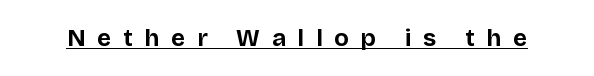
The image shows 24 px bold type, upright; set unusually wide letter spacing (+0.49 em), underlined.
